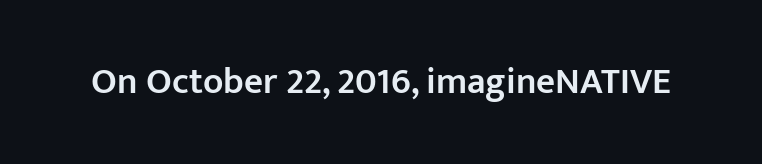
Default kerning and tracking; the words read as compact shapes. Every stem runs plumb, perpendicular to the baseline. Letterform terminals end flat and unadorned throughout the passage. The face used here is proportionally spaced, like ordinary book or web type. The strip under each line holds only bare page. Summary of weight: moderately heavy, a semibold.
